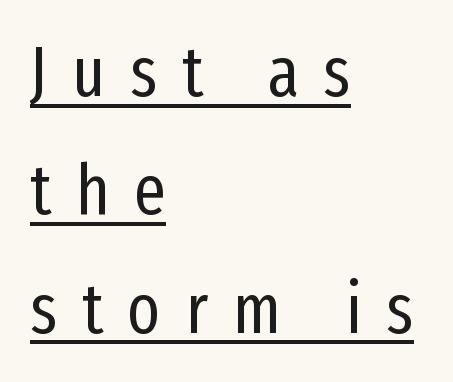
{"serif": "no", "italic": "no", "bold": "no", "weight": "regular", "width": "condensed", "stroke_contrast": "low", "x_height": "medium", "monospaced": "no", "underline": "yes", "align": "left", "line_spacing": "normal", "line_spacing_ratio": 1.69, "letter_spacing": "wide", "letter_spacing_em": 0.35, "glyph_px": 70}
